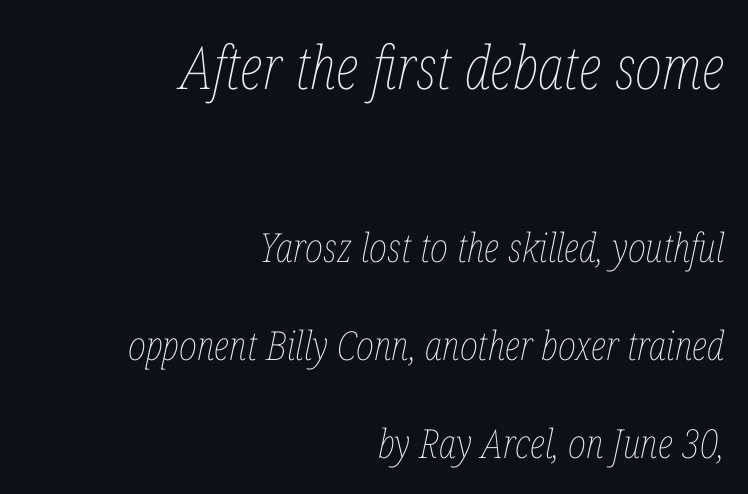
The image shows 60 px thin, condensed type, italic (leaning right); set right-aligned, loose line spacing (2.45x), normal letter spacing, not underlined; the first (top) block is 1.5x larger; low stroke contrast and a medium x-height.
